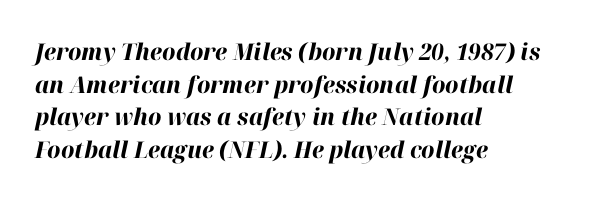
{"italic": "yes", "lean": "right", "slant_degrees": 12, "bold": "yes", "underline": "no", "align": "left", "line_spacing": "normal", "line_spacing_ratio": 1.42, "letter_spacing": "normal", "letter_spacing_em": 0.0, "glyph_px": 23}
